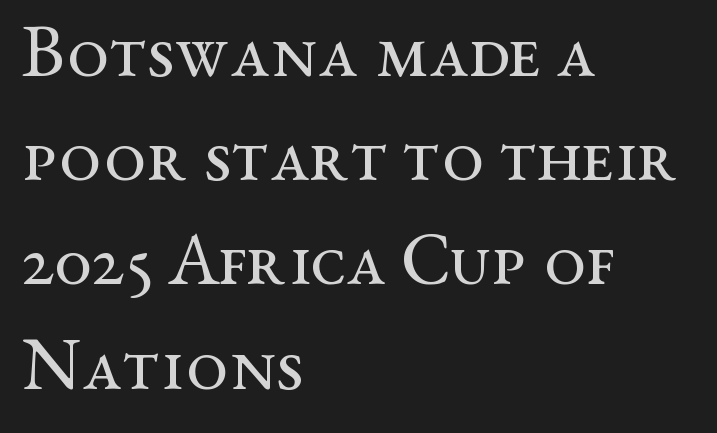
The letterforms sit shoulder to shoulder at normal distance. Underline: absent. This sample has the flowing, uneven cadence of proportional lettering. Stroke terminals: seriffed.
